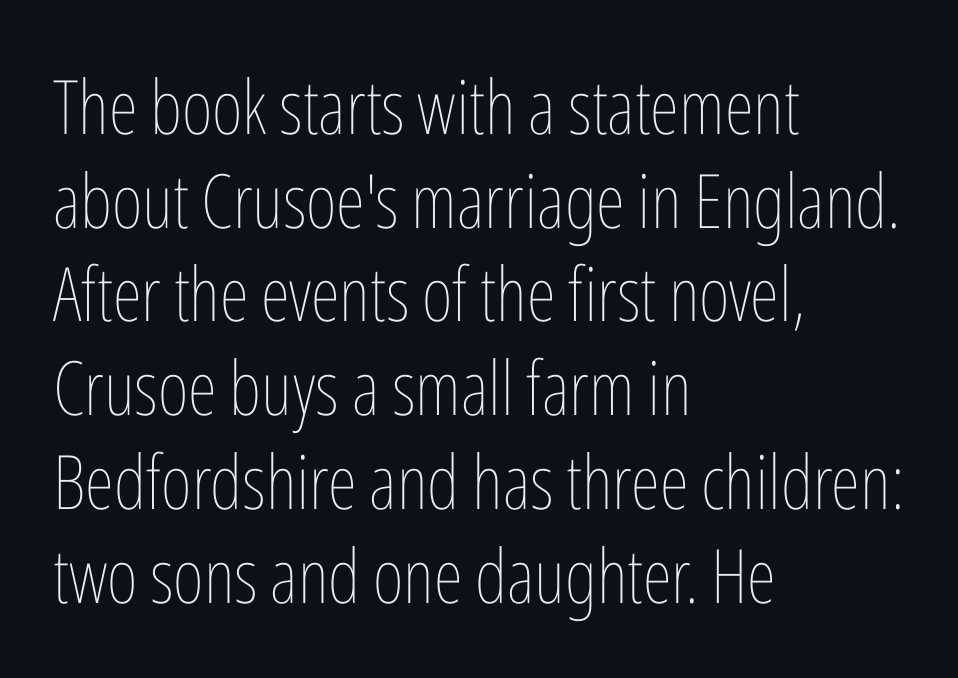
Q: Is the text bold? A: No.
Q: Is the text italic (slanted)? A: No, it is upright.
Q: Is the text underlined? A: No.
Q: How is the paragraph aligned? A: Left-aligned.
Q: Is the spacing between letters normal or unusually wide? A: Normal.
Q: Is the spacing between lines tight, normal or loose? A: Normal.
Q: Width (condensed, normal, or wide)? A: Condensed.
Q: Stroke contrast? A: Low.
Q: x-height? A: Medium.
Q: Monospaced? A: No.
